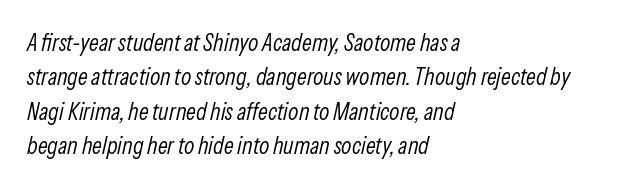
Q: Is the text bold? A: No.
Q: Is the text italic (slanted)? A: Yes, it leans right by about 13 degrees.
Q: Is the text underlined? A: No.
Q: How is the paragraph aligned? A: Left-aligned.
Q: Is the spacing between letters normal or unusually wide? A: Normal.
Q: Is the spacing between lines tight, normal or loose? A: Normal.
